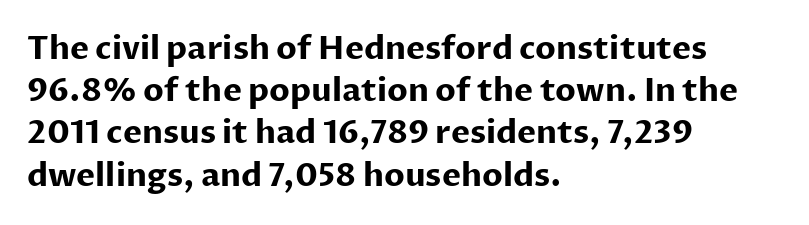
{"serif": "no", "italic": "no", "bold": "yes", "weight": "bold", "width": "normal", "stroke_contrast": "low", "x_height": "medium", "monospaced": "no", "underline": "no", "align": "left", "line_spacing": "normal", "line_spacing_ratio": 1.32, "letter_spacing": "normal", "letter_spacing_em": 0.0, "glyph_px": 32}
